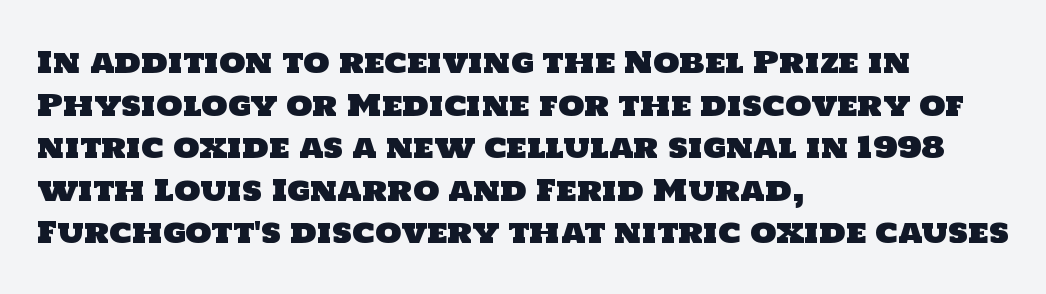
{"serif": "no", "width": "normal", "stroke_contrast": "low", "x_height": "large", "monospaced": "no", "underline": "no", "align": "left", "line_spacing": "normal", "line_spacing_ratio": 1.42, "letter_spacing": "normal", "letter_spacing_em": 0.0, "glyph_px": 30}
